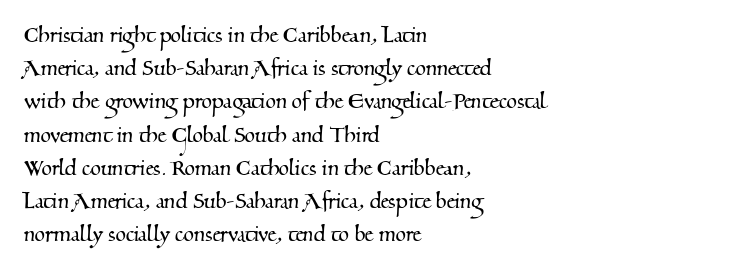
The face used here is rendered with its standard letterfit. Descender tails drop into unmarked territory. The setting favours the left margin, as ordinary paragraphs usually do.
